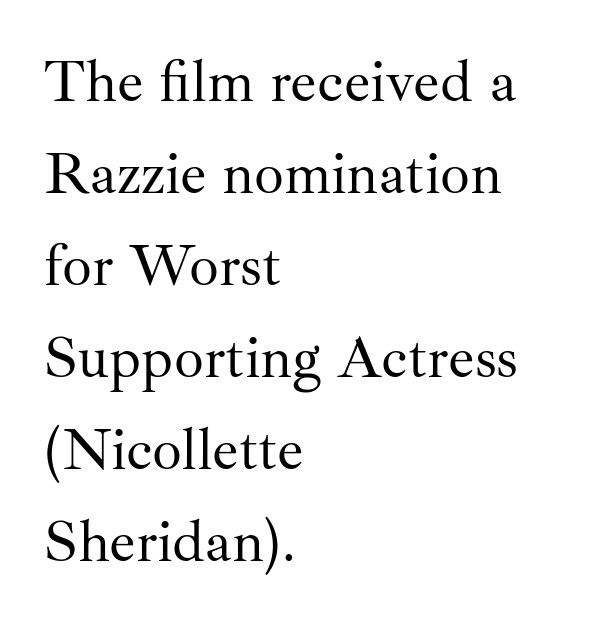
The image shows 59 px regular-weight serif type, upright; set left-aligned, normal line spacing (1.56x), normal letter spacing, not underlined; medium stroke contrast and a small x-height.
